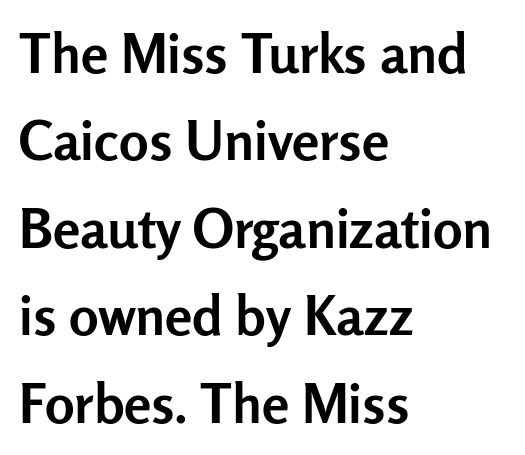
{"serif": "no", "italic": "no", "bold": "yes", "weight": "semibold", "width": "normal", "stroke_contrast": "low", "x_height": "medium", "monospaced": "no", "underline": "no", "align": "left", "line_spacing": "normal", "line_spacing_ratio": 1.59, "letter_spacing": "normal", "letter_spacing_em": 0.0, "glyph_px": 55}
